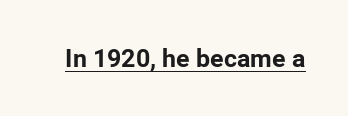
The image shows 25 px bold type, upright; set normal letter spacing, underlined.
